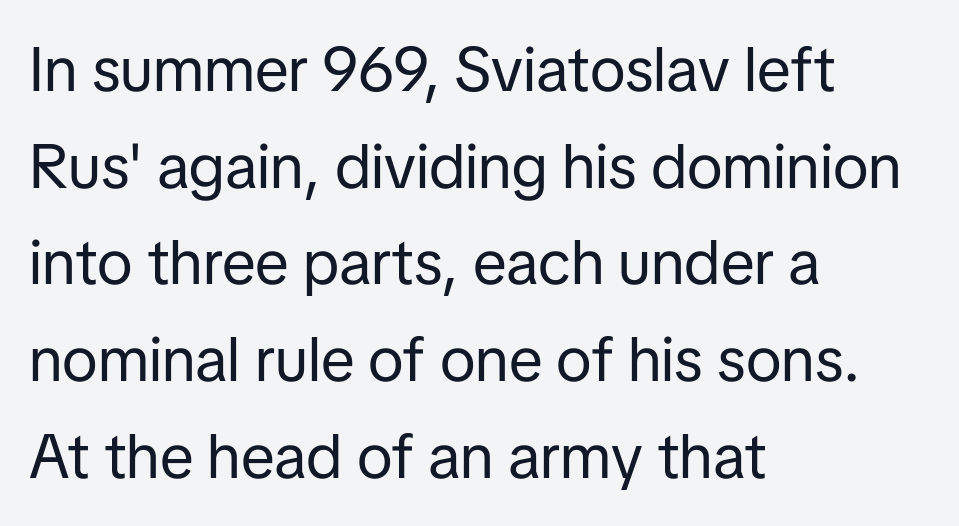
Q: Is the text bold? A: No.
Q: Is the text italic (slanted)? A: No, it is upright.
Q: Is the typeface a serif or a sans-serif typeface? A: Sans-serif.
Q: Is the text underlined? A: No.
Q: How is the paragraph aligned? A: Left-aligned.
Q: Is the spacing between letters normal or unusually wide? A: Normal.
Q: Is the spacing between lines tight, normal or loose? A: Normal.
Q: Width (condensed, normal, or wide)? A: Normal.
Q: Stroke contrast? A: Low.
Q: x-height? A: Medium.
Q: Monospaced? A: No.
